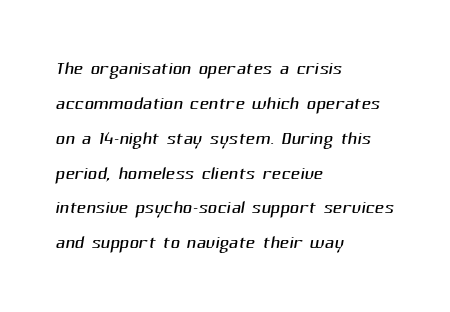
The image shows 26 px text type; set left-aligned, normal line spacing (1.34x), normal letter spacing, not underlined.
